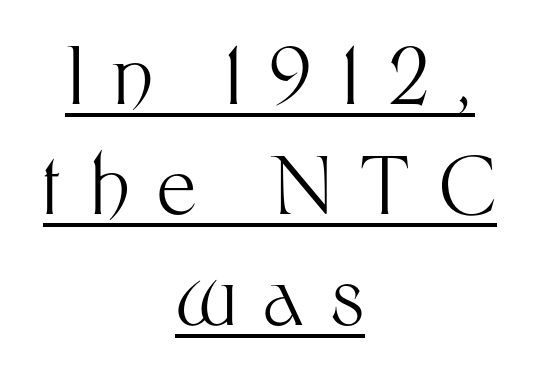
{"serif": "no", "italic": "no", "bold": "no", "weight": "light", "width": "normal", "stroke_contrast": "medium", "x_height": "medium", "monospaced": "no", "underline": "yes", "align": "center", "line_spacing": "normal", "line_spacing_ratio": 1.38, "letter_spacing": "wide", "letter_spacing_em": 0.35, "glyph_px": 80}
